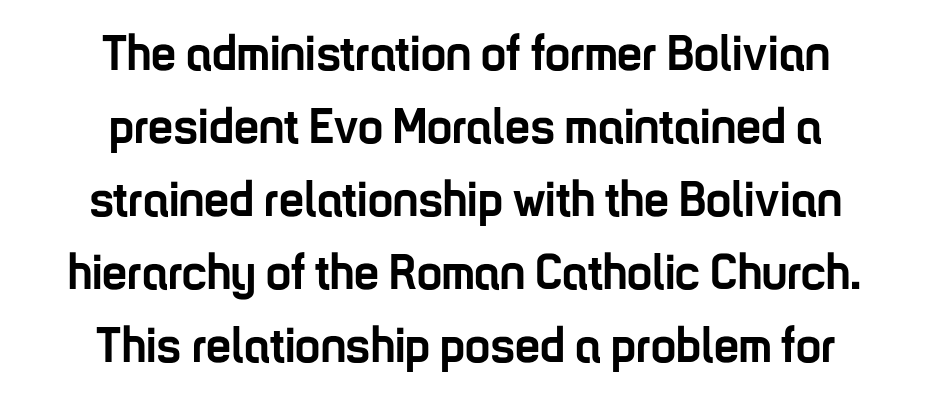
The image shows 50 px semibold, condensed sans-serif type, upright; set centered, normal line spacing (1.46x), normal letter spacing, not underlined; low stroke contrast and a medium x-height.
